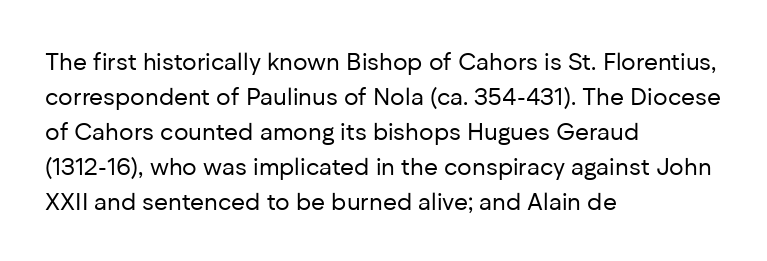
The image shows 24 px text type, upright; set left-aligned, normal line spacing (1.46x), normal letter spacing, not underlined.
